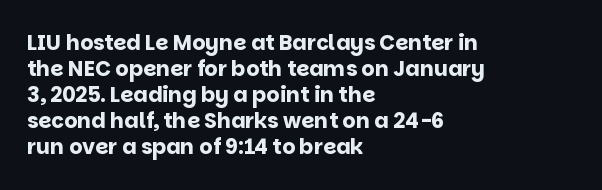
Q: Is the text bold? A: Yes.
Q: Is the text italic (slanted)? A: No, it is upright.
Q: Is the text underlined? A: No.
Q: How is the paragraph aligned? A: Left-aligned.
Q: Is the spacing between letters normal or unusually wide? A: Normal.
